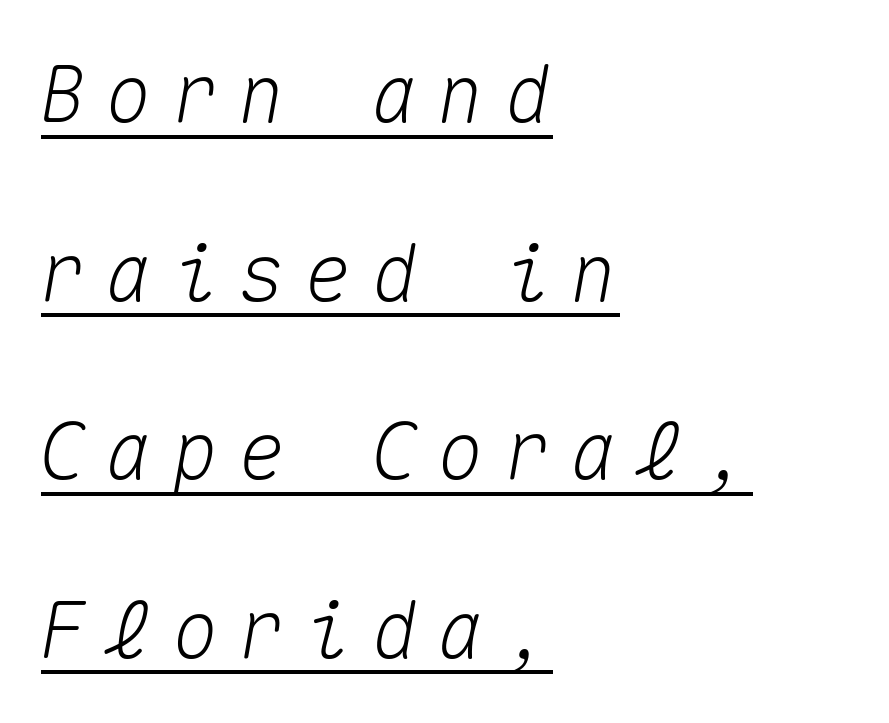
Tracking value appears strongly positive — letters spread wide. The specimen reads as italic at a glance. A typesetter would call this monospace, since all characters share one set width. The rendering anchors every line to the left-hand side. This is underlined copy, the kind a proofreader might mark for attention. Reading down the column, the eye jumps a long way to each next line.
